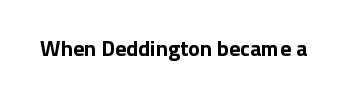
Q: Is the text bold? A: Yes.
Q: Is the text italic (slanted)? A: No, it is upright.
Q: Is the text underlined? A: No.
Q: Is the spacing between letters normal or unusually wide? A: Normal.
